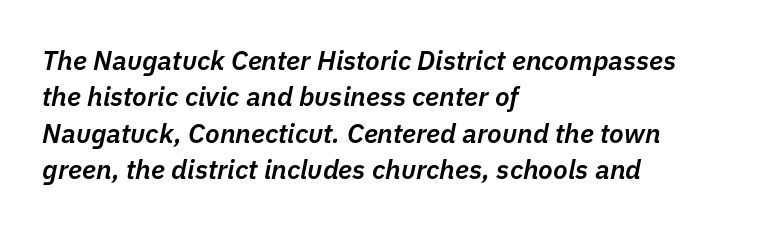
Q: Is the text bold? A: Semi-bold.
Q: Is the text italic (slanted)? A: Yes, it leans right by about 11 degrees.
Q: Is the text underlined? A: No.
Q: How is the paragraph aligned? A: Left-aligned.
Q: Is the spacing between letters normal or unusually wide? A: Normal.
Q: Is the spacing between lines tight, normal or loose? A: Normal.
